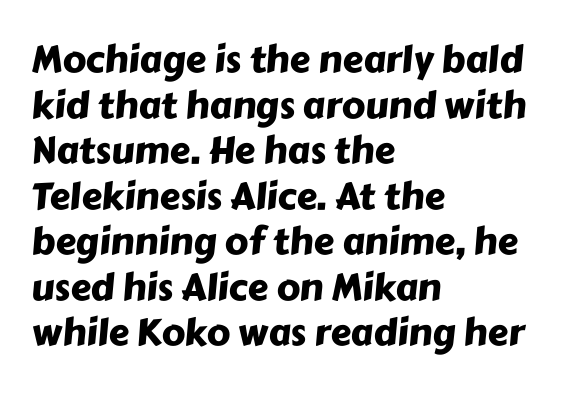
Line beginnings align vertically; line endings do not. Underlining? Definitely not there. No feet cap the strokes, marking this as sans-serif type. Letter spacing: default.
